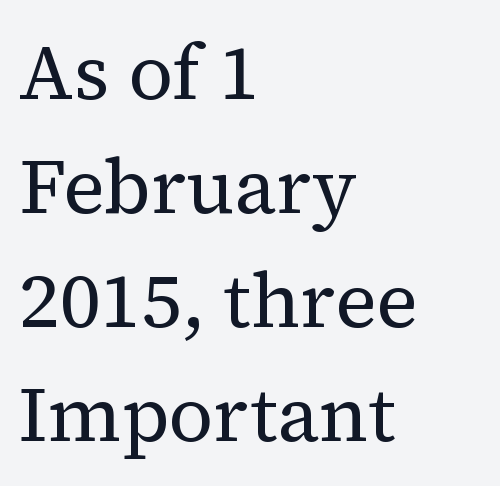
Nothing unusual about the tracking: characters are spaced as the font intends. These lines stack with their left ends in a neat column. The lines sit at an ordinary, default distance from one another. No word sits above an underline. The passage shown is typeset with a serif family.
